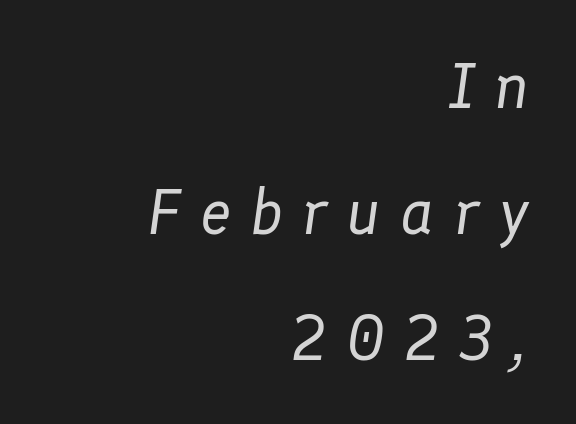
Q: Is the text bold? A: No.
Q: Is the text italic (slanted)? A: Yes, it leans right by about 8 degrees.
Q: Is the text underlined? A: No.
Q: How is the paragraph aligned? A: Right-aligned.
Q: Is the spacing between letters normal or unusually wide? A: Unusually wide.
Q: Is the spacing between lines tight, normal or loose? A: Loose.
Q: Width (condensed, normal, or wide)? A: Normal.
Q: Stroke contrast? A: Low.
Q: x-height? A: Medium.
Q: Monospaced? A: No.
